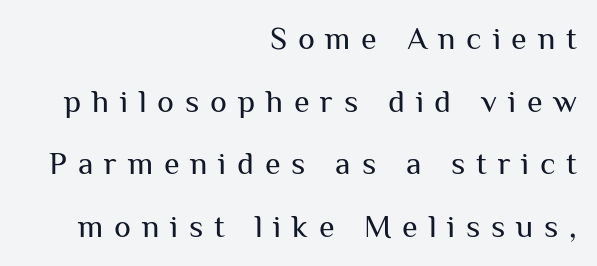
You can tell from the bare stems that sans-serif type was used. Line endings align vertically; line beginnings do not. You could fit nearly another row in the gap between these rows. Compared with a typical body face, this is equally light or lighter still.
